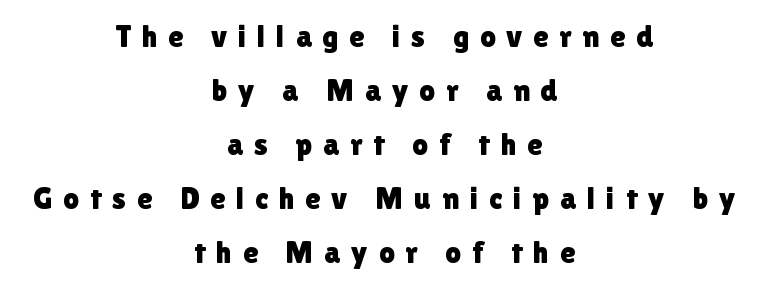
The image shows 31 px sans-serif type, upright; set centered, line spacing 1.74x, unusually wide letter spacing (+0.35 em), not underlined; a medium x-height.
